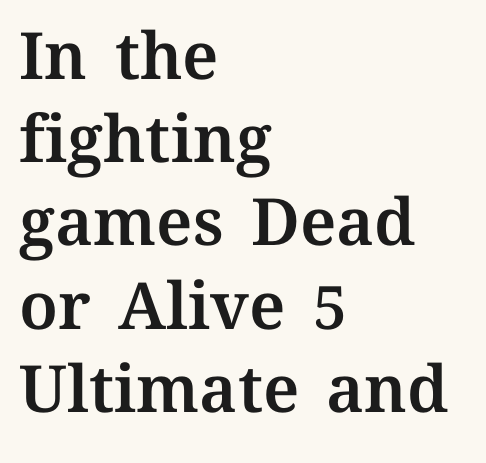
These lines are rendered in a variable-pitch font. Leading matches the norm, producing a regular column. Type without underlining. Posture: straight, roman, zero tilt.
